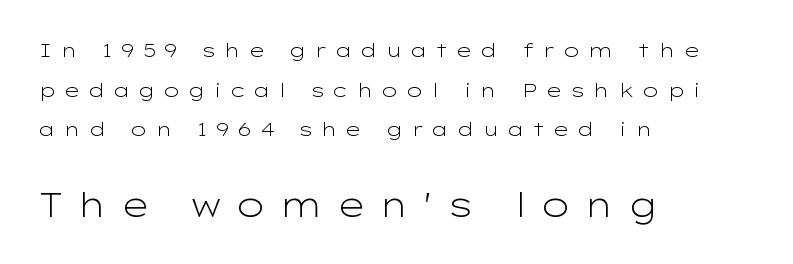
{"serif": "no", "italic": "no", "bold": "no", "weight": "light", "width": "wide", "stroke_contrast": "low", "x_height": "medium", "monospaced": "no", "underline": "no", "align": "left", "line_spacing": "loose", "line_spacing_ratio": 2.09, "letter_spacing": "wide", "letter_spacing_em": 0.37, "larger_block": "second", "size_ratio": 1.74, "glyph_px": 33}
